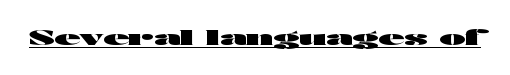
Q: Is the text bold? A: Yes.
Q: Is the text italic (slanted)? A: No, it is upright.
Q: Is the text underlined? A: Yes.
Q: Is the spacing between letters normal or unusually wide? A: Normal.
